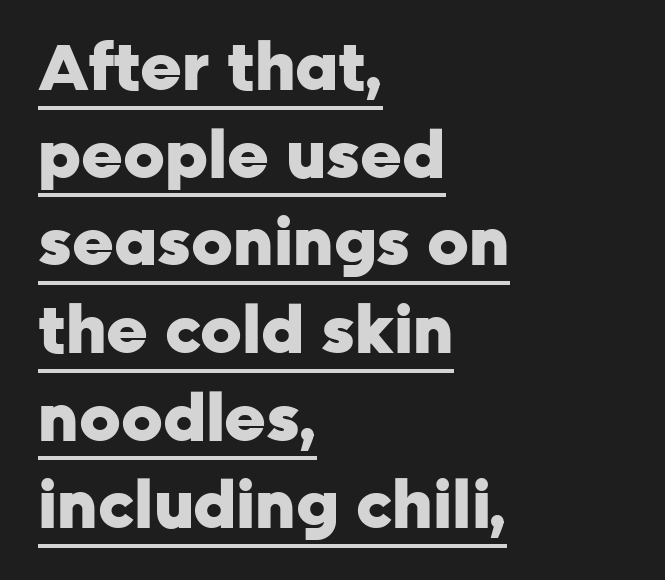
{"serif": "no", "italic": "no", "bold": "yes", "weight": "heavy", "width": "normal", "stroke_contrast": "low", "x_height": "medium", "monospaced": "no", "underline": "yes", "align": "left", "line_spacing": "normal", "line_spacing_ratio": 1.37, "letter_spacing": "normal", "letter_spacing_em": 0.0, "glyph_px": 64}
